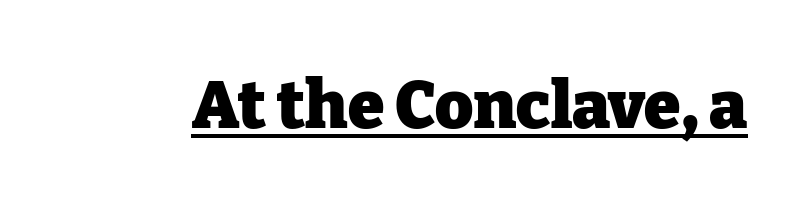
Q: Is the text bold? A: Yes.
Q: Is the text italic (slanted)? A: No, it is upright.
Q: Is the typeface a serif or a sans-serif typeface? A: Serif.
Q: Is the text underlined? A: Yes.
Q: Is the spacing between letters normal or unusually wide? A: Normal.
Q: Width (condensed, normal, or wide)? A: Normal.
Q: Stroke contrast? A: Low.
Q: x-height? A: Medium.
Q: Monospaced? A: No.
